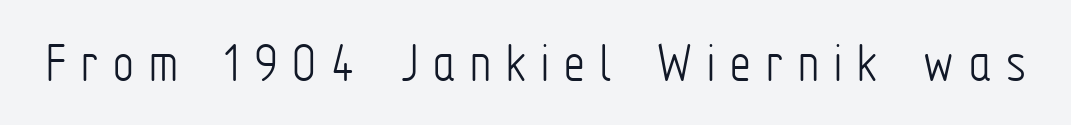
Q: Is the text bold? A: No.
Q: Is the text italic (slanted)? A: No, it is upright.
Q: Is the typeface a serif or a sans-serif typeface? A: Sans-serif.
Q: Is the text underlined? A: No.
Q: Is the spacing between letters normal or unusually wide? A: Unusually wide.
Q: Width (condensed, normal, or wide)? A: Condensed.
Q: Stroke contrast? A: Low.
Q: x-height? A: Medium.
Q: Monospaced? A: No.
